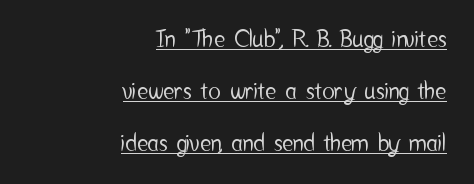
The image shows 23 px text type, upright; set right-aligned, loose line spacing (2.26x), normal letter spacing, underlined.
